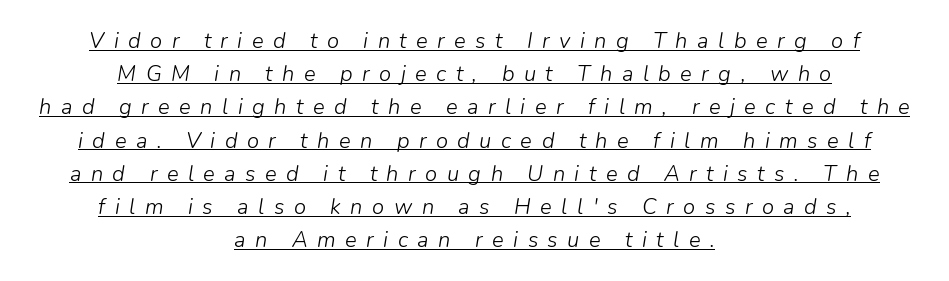
Tracking here is generous; glyphs stand well apart from one another. A typographer would call this underscored text. The weight would be labelled regular, book, light, or lighter still. The passage is arranged like a title page — every line centered. The specimen reads as italic at a glance.
